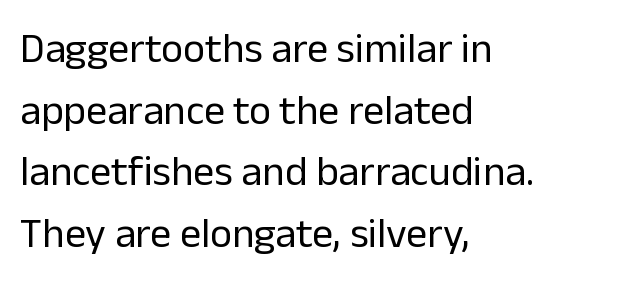
The image shows 42 px regular-weight sans-serif type, upright; set left-aligned, normal line spacing (1.47x), normal letter spacing, not underlined; low stroke contrast and a medium x-height.
